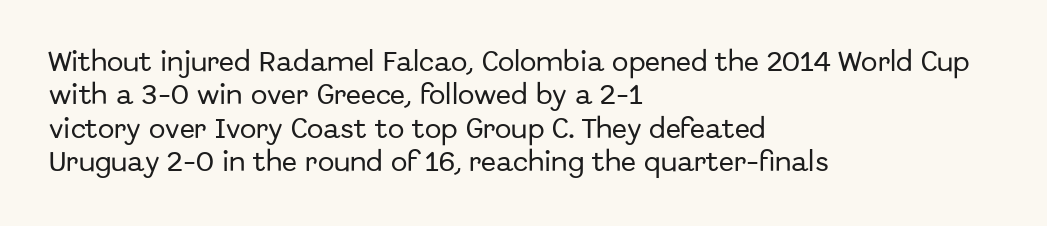
The image shows 22 px text type, upright; set left-aligned, normal line spacing (1.52x), normal letter spacing, not underlined.
